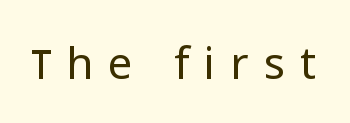
{"serif": "no", "italic": "no", "bold": "no", "weight": "regular", "width": "normal", "stroke_contrast": "low", "x_height": "medium", "monospaced": "no", "underline": "no", "letter_spacing": "wide", "letter_spacing_em": 0.34, "glyph_px": 44}
